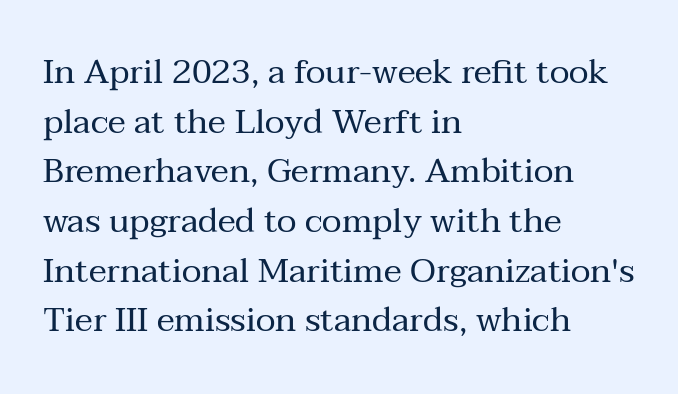
The typography opts for an upright posture over an oblique one. Descender tails drop into unmarked territory. Leftover space on each line is placed entirely after the last word. Think standard paragraph weight, or any step lighter than that. Each letter's strokes conclude with small projecting serifs.
